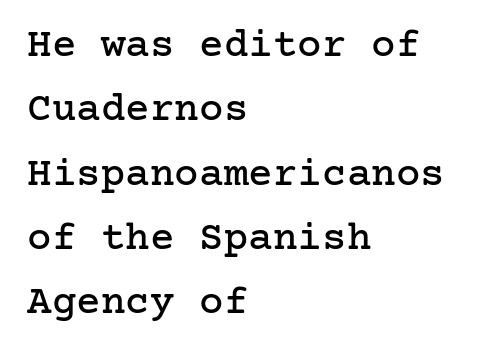
The image shows 41 px serif type, upright; set left-aligned, normal line spacing (1.57x), normal letter spacing, not underlined; low stroke contrast and a medium x-height.
